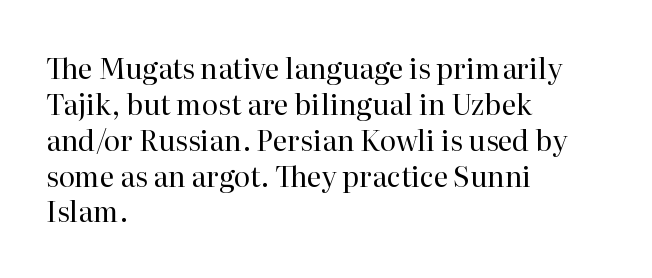
Each letter keeps its own natural width here, so spacing adapts to shape. Unlike italic type, these characters show no tilt at all. Descender tails drop into unmarked territory. Line beginnings align vertically; line endings do not. Characters follow at the spacing the type designer built in. Vertically, the passage feels balanced, rows spaced as you'd expect.
